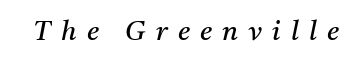
{"italic": "yes", "lean": "right", "slant_degrees": 11, "bold": "no", "underline": "no", "letter_spacing": "wide", "letter_spacing_em": 0.38, "glyph_px": 27}
